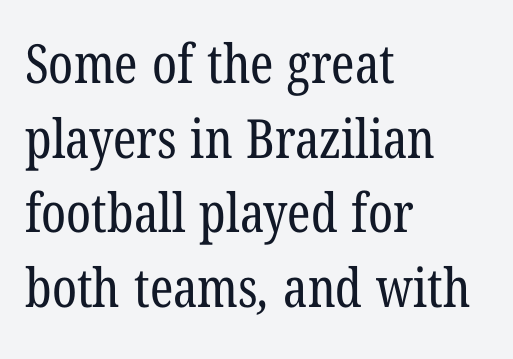
{"serif": "yes", "bold": "no", "weight": "regular", "width": "condensed", "stroke_contrast": "low", "x_height": "medium", "monospaced": "no", "underline": "no", "align": "left", "line_spacing": "normal", "line_spacing_ratio": 1.38, "letter_spacing": "normal", "letter_spacing_em": 0.0, "glyph_px": 54}
